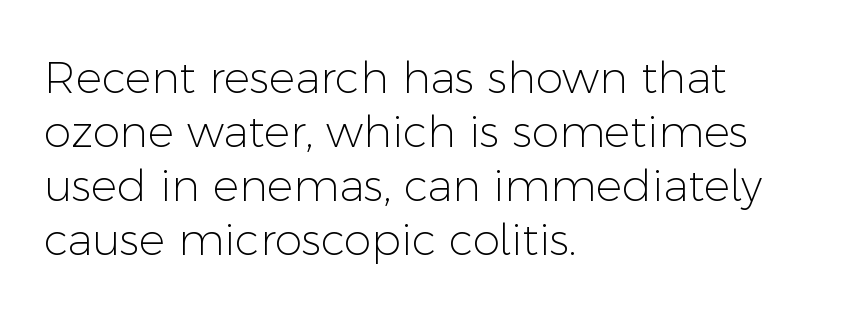
The image shows 44 px light sans-serif type, upright; set left-aligned, line spacing 1.23x, normal letter spacing, not underlined; low stroke contrast and a medium x-height.
